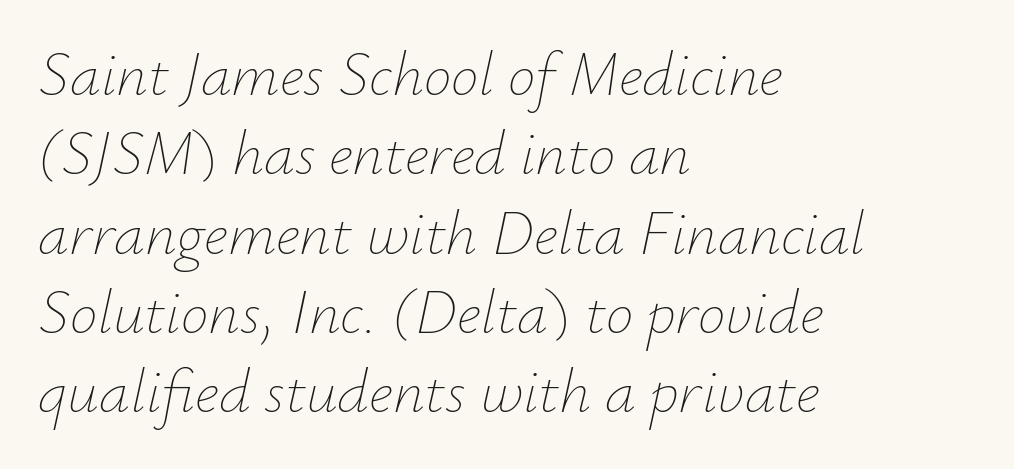
The image shows 62 px thin type, italic (leaning right); set left-aligned, normal line spacing (1.28x), normal letter spacing, not underlined; low stroke contrast and a small x-height.
